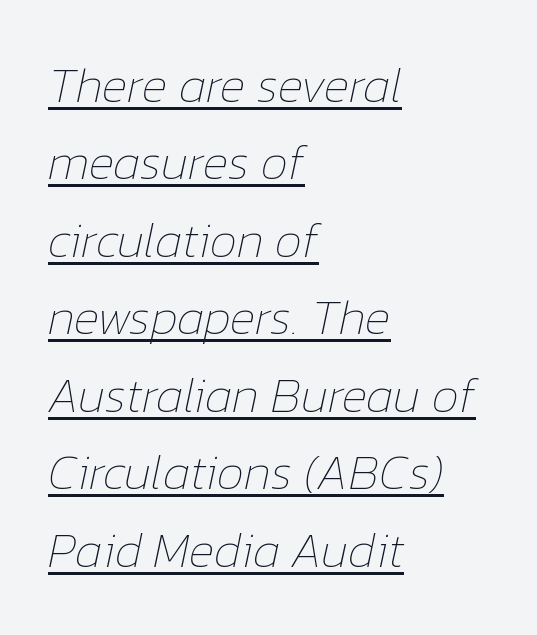
{"italic": "yes", "lean": "right", "slant_degrees": 12, "bold": "no", "weight": "thin", "width": "normal", "stroke_contrast": "low", "x_height": "medium", "monospaced": "no", "underline": "yes", "align": "left", "line_spacing": "normal", "line_spacing_ratio": 1.58, "letter_spacing": "normal", "letter_spacing_em": 0.0, "glyph_px": 49}
